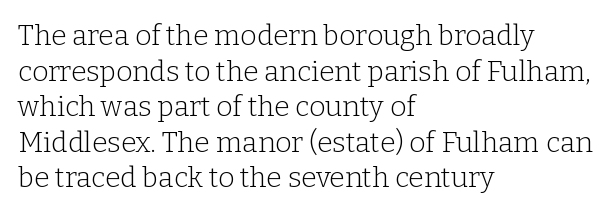
Q: Is the text bold? A: No.
Q: Is the text italic (slanted)? A: No, it is upright.
Q: Is the typeface a serif or a sans-serif typeface? A: Serif.
Q: Is the text underlined? A: No.
Q: How is the paragraph aligned? A: Left-aligned.
Q: Is the spacing between letters normal or unusually wide? A: Normal.
Q: Is the spacing between lines tight, normal or loose? A: Normal.
Q: Width (condensed, normal, or wide)? A: Normal.
Q: Stroke contrast? A: Low.
Q: x-height? A: Medium.
Q: Monospaced? A: No.
